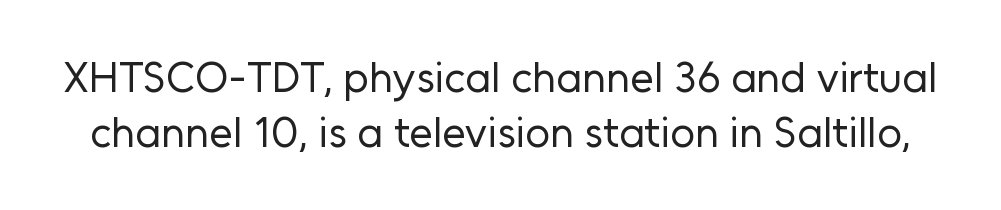
The image shows 43 px regular-weight sans-serif type, upright; set normal line spacing (1.29x), normal letter spacing, not underlined; low stroke contrast and a medium x-height.
